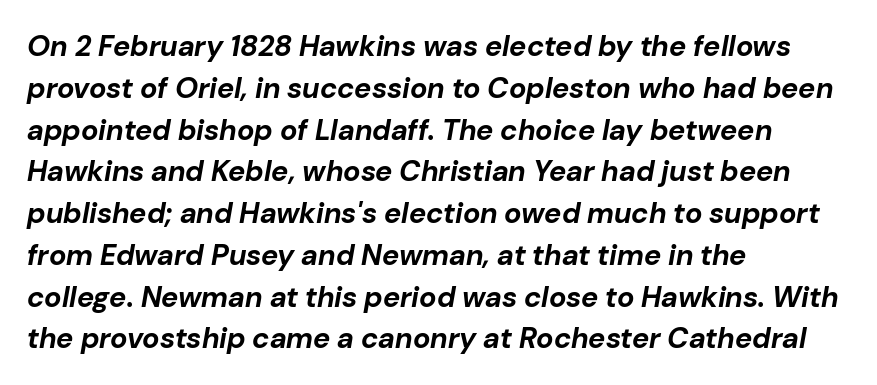
{"italic": "yes", "lean": "right", "slant_degrees": 10, "bold": "yes", "weight": "bold", "width": "normal", "stroke_contrast": "low", "x_height": "medium", "monospaced": "no", "underline": "no", "align": "left", "line_spacing": "normal", "line_spacing_ratio": 1.44, "letter_spacing": "normal", "letter_spacing_em": 0.0, "glyph_px": 29}
